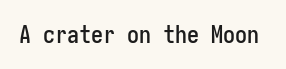
Observe the ordinary spacing: letters are neighbours, not strangers. Underline: absent. Rendered with straight, roman letterforms.
